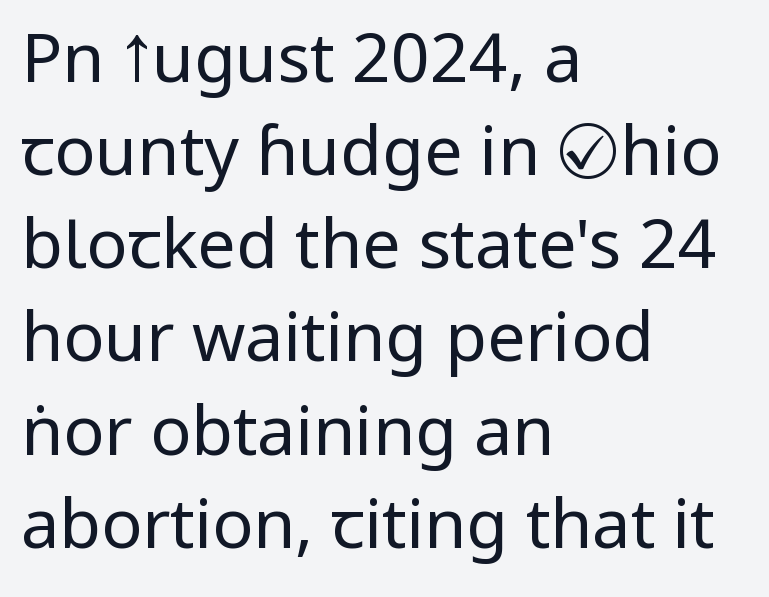
Q: Is the text bold? A: No.
Q: Is the text italic (slanted)? A: No, it is upright.
Q: Is the typeface a serif or a sans-serif typeface? A: Sans-serif.
Q: Is the text underlined? A: No.
Q: How is the paragraph aligned? A: Left-aligned.
Q: Is the spacing between letters normal or unusually wide? A: Normal.
Q: Is the spacing between lines tight, normal or loose? A: Normal.
Q: Width (condensed, normal, or wide)? A: Condensed.
Q: Stroke contrast? A: Low.
Q: x-height? A: Large.
Q: Monospaced? A: No.
